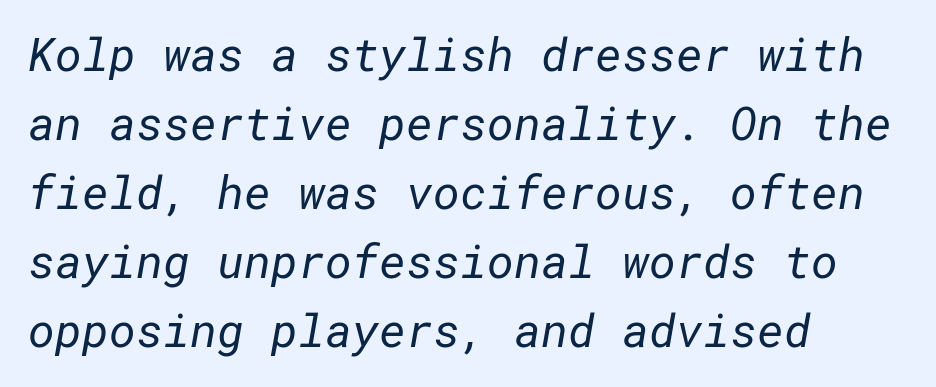
This rendering employs a face without finishing strokes, i.e., a sans-serif. Compared with typical paragraphs, the rows here are spaced about the same. Does the copy run flush right? No — it runs flush left. Weight: in the light-to-regular range. Tracking here is standard; glyphs follow each other at the usual distance.
